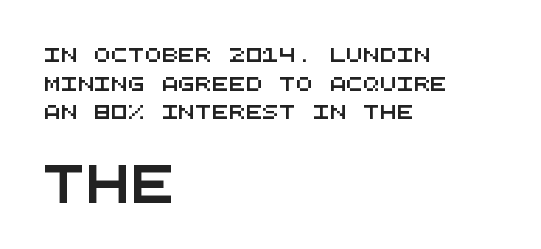
{"serif": "no", "width": "wide", "stroke_contrast": "medium", "x_height": "large", "monospaced": "yes", "underline": "no", "align": "left", "line_spacing": "loose", "line_spacing_ratio": 2.04, "letter_spacing": "normal", "letter_spacing_em": 0.0, "larger_block": "second", "size_ratio": 2.64, "glyph_px": 37}
